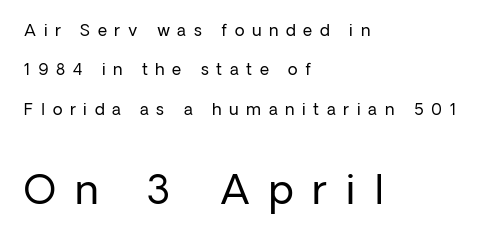
The image shows 40 px regular-weight sans-serif type, upright; set left-aligned, loose line spacing (2.46x), unusually wide letter spacing (+0.48 em), not underlined; the second (bottom) block is 2.5x larger; low stroke contrast and a medium x-height.
